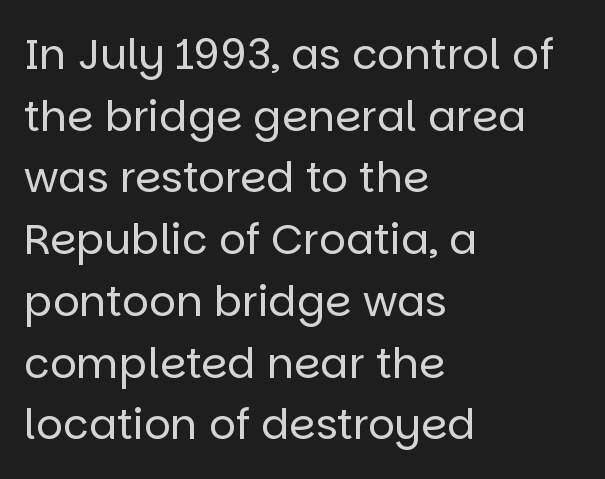
The image shows 42 px regular-weight sans-serif type, upright; set left-aligned, normal line spacing (1.47x), normal letter spacing, not underlined; low stroke contrast and a large x-height.
